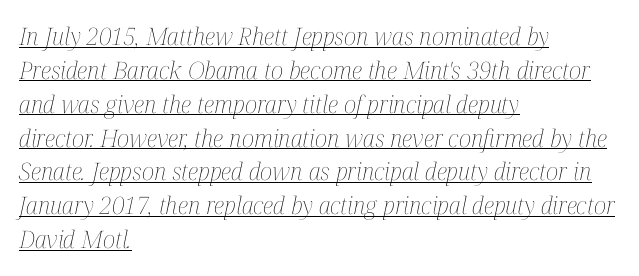
Q: Is the text bold? A: No.
Q: Is the text italic (slanted)? A: Yes, it leans right by about 12 degrees.
Q: Is the text underlined? A: Yes.
Q: How is the paragraph aligned? A: Left-aligned.
Q: Is the spacing between letters normal or unusually wide? A: Normal.
Q: Is the spacing between lines tight, normal or loose? A: Normal.
